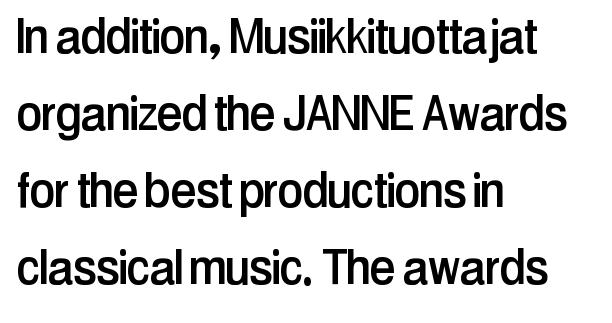
{"serif": "no", "italic": "no", "width": "condensed", "stroke_contrast": "low", "x_height": "medium", "monospaced": "no", "underline": "no", "align": "left", "line_spacing": "normal", "line_spacing_ratio": 1.33, "letter_spacing": "normal", "letter_spacing_em": 0.0, "glyph_px": 58}
